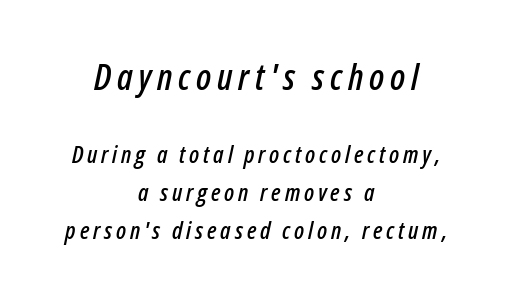
The image shows 36 px condensed type, italic (leaning right); set centered, normal line spacing (1.58x), not underlined; the first (top) block is 1.5x larger; low stroke contrast and a medium x-height.
